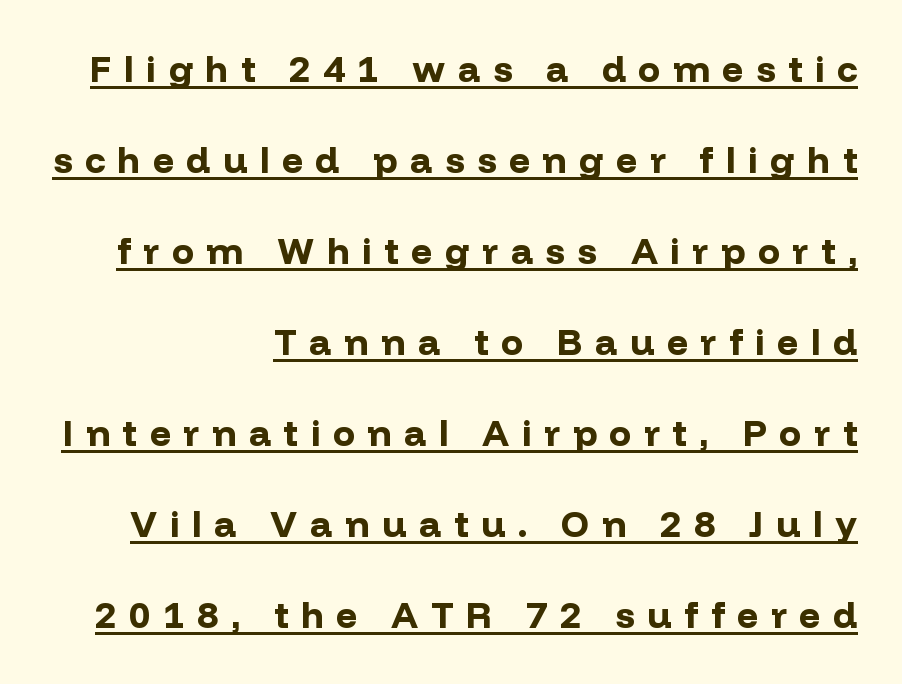
Q: Is the text bold? A: Yes.
Q: Is the text italic (slanted)? A: No, it is upright.
Q: Is the typeface a serif or a sans-serif typeface? A: Sans-serif.
Q: Is the text underlined? A: Yes.
Q: How is the paragraph aligned? A: Right-aligned.
Q: Is the spacing between letters normal or unusually wide? A: Unusually wide.
Q: Is the spacing between lines tight, normal or loose? A: Loose.
Q: Width (condensed, normal, or wide)? A: Normal.
Q: Stroke contrast? A: Low.
Q: x-height? A: Medium.
Q: Monospaced? A: No.
